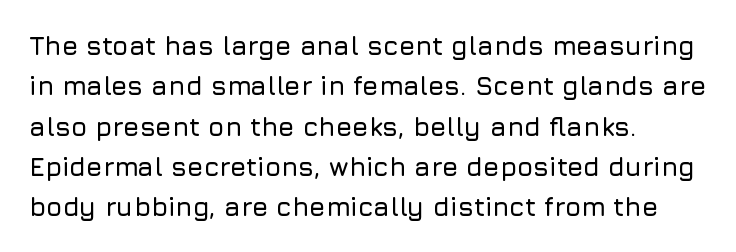
The image shows 26 px text type, upright; set left-aligned, normal line spacing (1.55x), normal letter spacing, not underlined.
